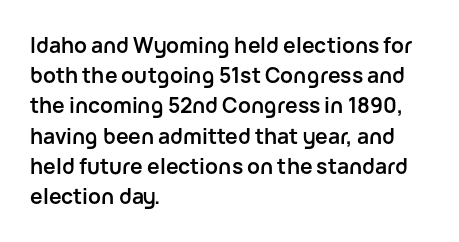
Q: Is the text bold? A: Yes.
Q: Is the text italic (slanted)? A: No, it is upright.
Q: Is the text underlined? A: No.
Q: How is the paragraph aligned? A: Left-aligned.
Q: Is the spacing between letters normal or unusually wide? A: Normal.
Q: Is the spacing between lines tight, normal or loose? A: Normal.
